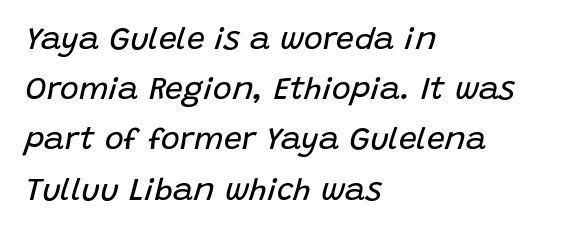
{"italic": "yes", "lean": "right", "slant_degrees": 15, "bold": "no", "weight": "regular", "width": "normal", "stroke_contrast": "low", "x_height": "large", "monospaced": "no", "underline": "no", "align": "left", "line_spacing": "normal", "line_spacing_ratio": 1.57, "letter_spacing": "normal", "letter_spacing_em": 0.0, "glyph_px": 32}
